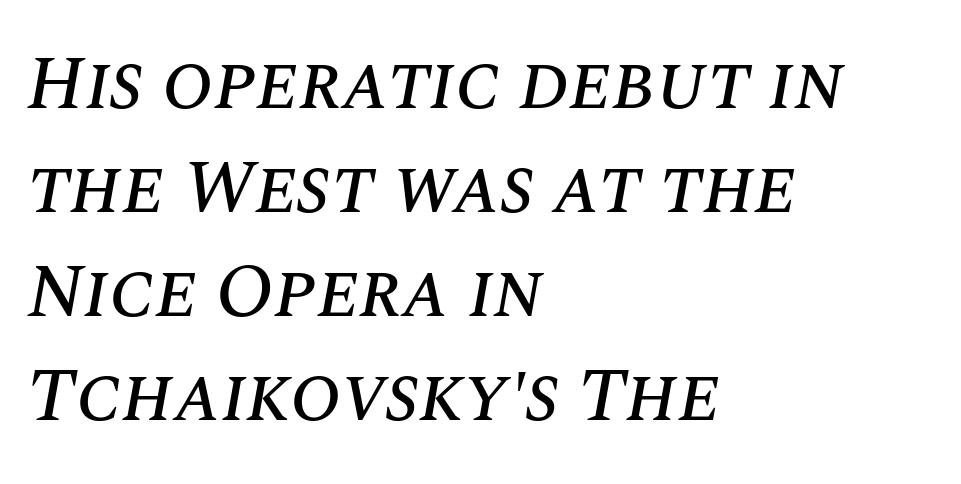
The image shows 76 px text type, italic (leaning right); set left-aligned, normal line spacing (1.37x), normal letter spacing, not underlined; medium stroke contrast and a large x-height.
